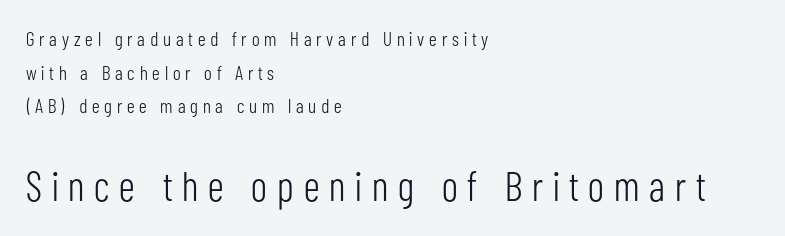
The image shows 41 px light, condensed sans-serif type, upright; set left-aligned, normal line spacing (1.68x), unusually wide letter spacing (+0.24 em), not underlined; the second (bottom) block is 2.05x larger; low stroke contrast and a medium x-height.
